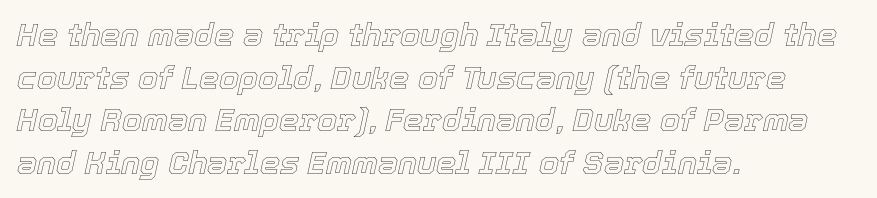
Q: Is the text italic (slanted)? A: Yes, it leans right by about 12 degrees.
Q: Is the text underlined? A: No.
Q: How is the paragraph aligned? A: Left-aligned.
Q: Is the spacing between letters normal or unusually wide? A: Normal.
Q: Is the spacing between lines tight, normal or loose? A: Normal.
Q: Width (condensed, normal, or wide)? A: Normal.
Q: x-height? A: Medium.
Q: Monospaced? A: No.
